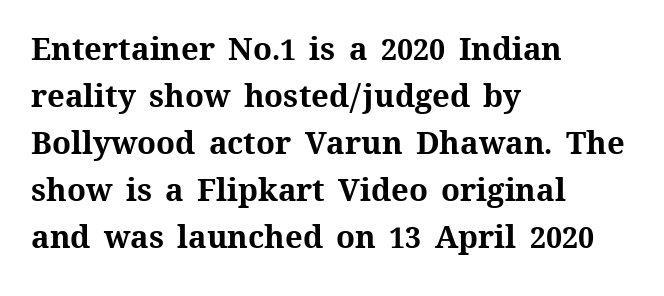
Q: Is the text bold? A: Yes.
Q: Is the text italic (slanted)? A: No, it is upright.
Q: Is the text underlined? A: No.
Q: How is the paragraph aligned? A: Left-aligned.
Q: Is the spacing between letters normal or unusually wide? A: Normal.
Q: Is the spacing between lines tight, normal or loose? A: Normal.
Q: Width (condensed, normal, or wide)? A: Normal.
Q: Stroke contrast? A: Medium.
Q: x-height? A: Medium.
Q: Monospaced? A: No.
